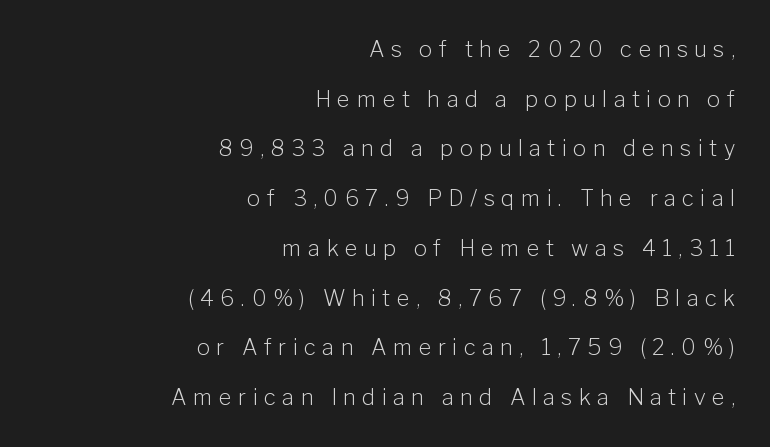
Q: Is the text bold? A: No.
Q: Is the text italic (slanted)? A: No, it is upright.
Q: Is the text underlined? A: No.
Q: How is the paragraph aligned? A: Right-aligned.
Q: Is the spacing between letters normal or unusually wide? A: Unusually wide.
Q: Is the spacing between lines tight, normal or loose? A: Loose.
